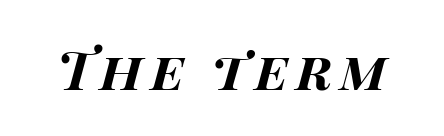
Italic? Definitely — the glyphs are oblique. Weight: bold. The words here are not underlined. Is this a fixed-width face? No — the glyphs have proportional, varying widths.
